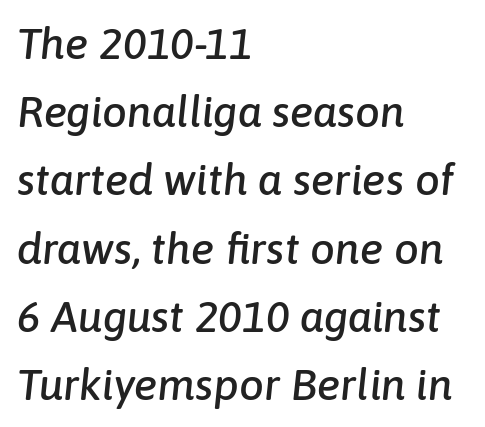
{"italic": "yes", "lean": "right", "slant_degrees": 6, "width": "normal", "stroke_contrast": "low", "x_height": "medium", "monospaced": "no", "underline": "no", "align": "left", "line_spacing": "normal", "line_spacing_ratio": 1.55, "letter_spacing": "normal", "letter_spacing_em": 0.0, "glyph_px": 44}
